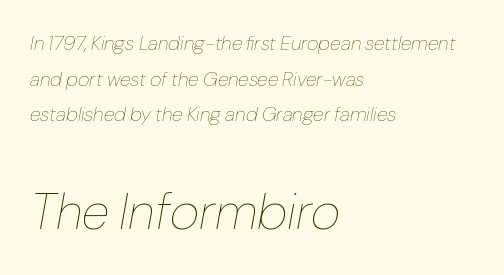
Q: Is the text bold? A: No.
Q: Is the text italic (slanted)? A: Yes, it leans right by about 10 degrees.
Q: Is the text underlined? A: No.
Q: How is the paragraph aligned? A: Left-aligned.
Q: Is the spacing between letters normal or unusually wide? A: Normal.
Q: Which block of text is set in a larger size, the first (top) or the second (bottom)? A: The second (bottom) one.
Q: Width (condensed, normal, or wide)? A: Normal.
Q: Stroke contrast? A: Low.
Q: x-height? A: Medium.
Q: Monospaced? A: No.
